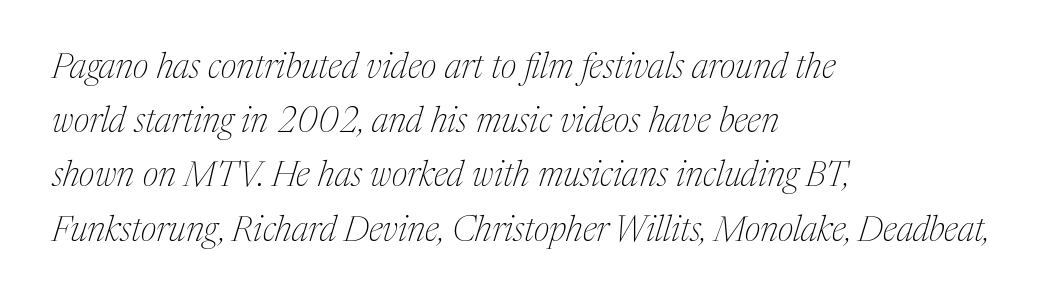
The image shows 35 px thin serif type, italic (leaning right); set left-aligned, normal line spacing (1.55x), normal letter spacing, not underlined; medium stroke contrast and a medium x-height.
